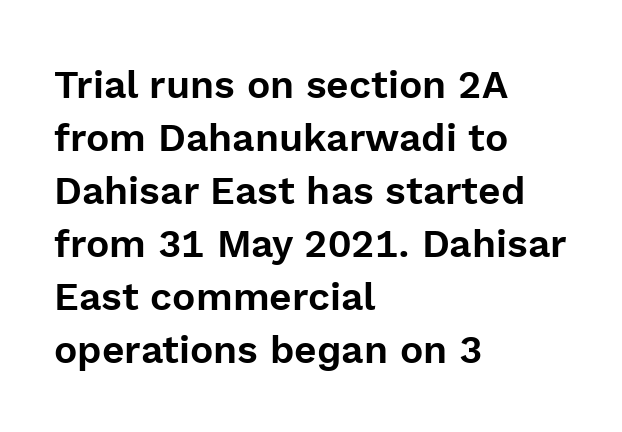
Q: Is the text italic (slanted)? A: No, it is upright.
Q: Is the typeface a serif or a sans-serif typeface? A: Sans-serif.
Q: Is the text underlined? A: No.
Q: How is the paragraph aligned? A: Left-aligned.
Q: Is the spacing between letters normal or unusually wide? A: Normal.
Q: Is the spacing between lines tight, normal or loose? A: Normal.
Q: Width (condensed, normal, or wide)? A: Normal.
Q: x-height? A: Medium.
Q: Monospaced? A: No.
